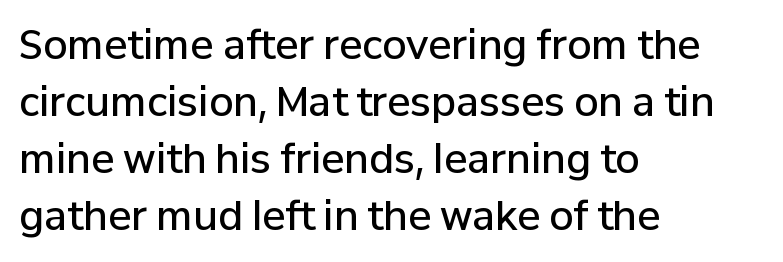
{"serif": "no", "italic": "no", "bold": "semi", "weight": "semibold", "width": "normal", "stroke_contrast": "low", "x_height": "medium", "monospaced": "no", "underline": "no", "align": "left", "line_spacing": "normal", "line_spacing_ratio": 1.46, "letter_spacing": "normal", "letter_spacing_em": 0.0, "glyph_px": 39}
